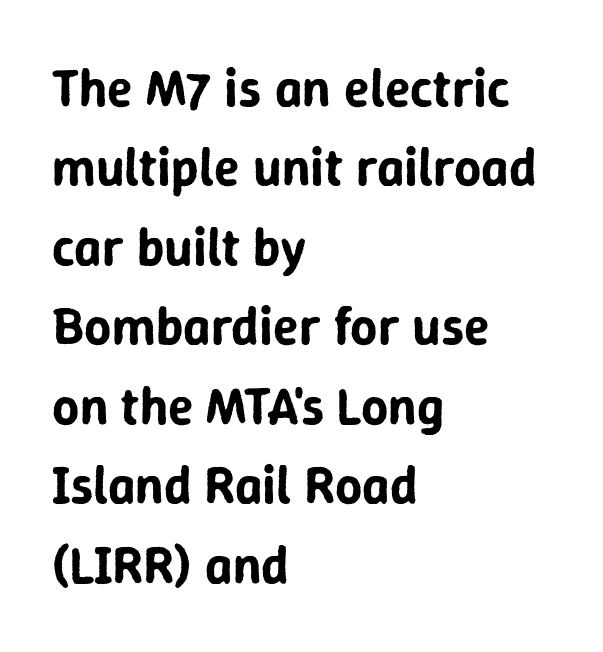
Q: Is the text italic (slanted)? A: No, it is upright.
Q: Is the typeface a serif or a sans-serif typeface? A: Sans-serif.
Q: Is the text underlined? A: No.
Q: How is the paragraph aligned? A: Left-aligned.
Q: Is the spacing between letters normal or unusually wide? A: Normal.
Q: Is the spacing between lines tight, normal or loose? A: Normal.
Q: Width (condensed, normal, or wide)? A: Normal.
Q: Stroke contrast? A: Low.
Q: x-height? A: Medium.
Q: Monospaced? A: No.
